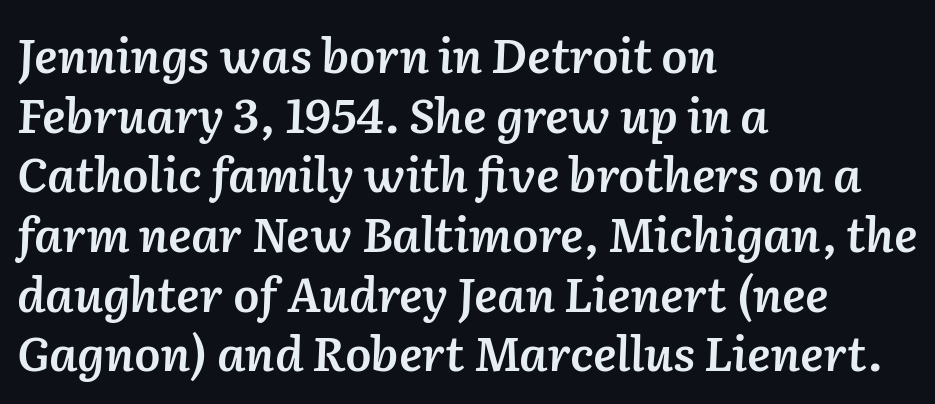
Q: Is the text bold? A: Semi-bold.
Q: Is the text italic (slanted)? A: Yes, it leans right by about 2 degrees.
Q: Is the text underlined? A: No.
Q: How is the paragraph aligned? A: Left-aligned.
Q: Is the spacing between letters normal or unusually wide? A: Normal.
Q: Is the spacing between lines tight, normal or loose? A: Normal.
Q: Width (condensed, normal, or wide)? A: Normal.
Q: Stroke contrast? A: Low.
Q: x-height? A: Medium.
Q: Monospaced? A: No.
